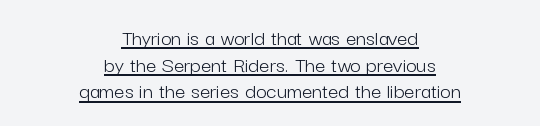
{"italic": "no", "bold": "no", "underline": "yes", "align": "center", "line_spacing_ratio": 1.16, "letter_spacing": "normal", "letter_spacing_em": 0.0, "glyph_px": 23}
